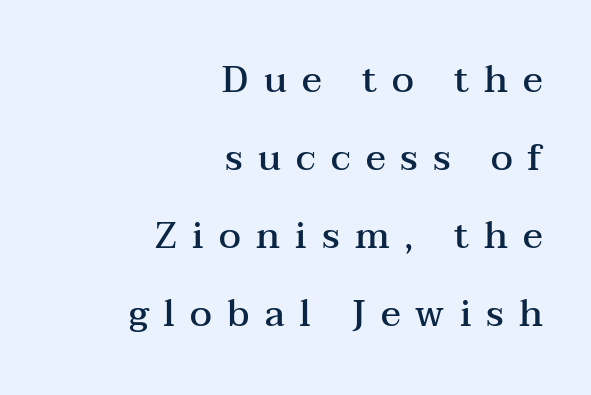
Q: Is the text bold? A: Semi-bold.
Q: Is the text italic (slanted)? A: No, it is upright.
Q: Is the typeface a serif or a sans-serif typeface? A: Serif.
Q: Is the text underlined? A: No.
Q: How is the paragraph aligned? A: Right-aligned.
Q: Is the spacing between letters normal or unusually wide? A: Unusually wide.
Q: Is the spacing between lines tight, normal or loose? A: Loose.
Q: Width (condensed, normal, or wide)? A: Wide.
Q: Stroke contrast? A: Medium.
Q: x-height? A: Medium.
Q: Monospaced? A: No.
